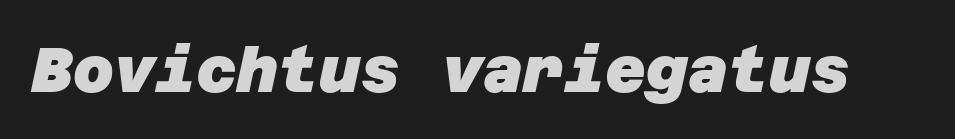
In terms of letterspacing, this is plain default setting. This is heavy type, rendered in bold. Has an underline been added? It has not. The font family rendered here belongs to the sans-serif group.
